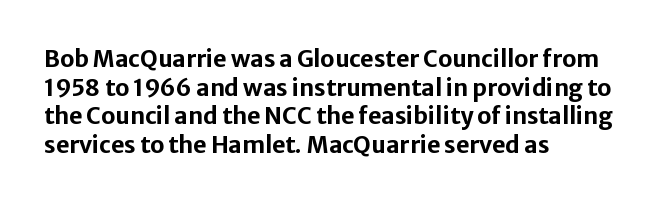
Every character sits straight up, as roman type does. Stroke thickness is high; the sample reads as a true bold. Inter-character spacing is left at the font's built-in metrics. Casual observation: everything's shoved over to the left. The specimen omits any rule beneath the text block's lines.
